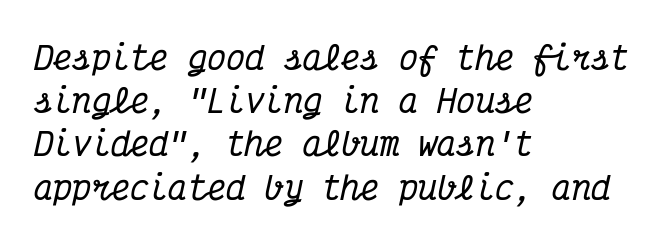
{"serif": "yes", "italic": "yes", "lean": "right", "slant_degrees": 12, "width": "condensed", "stroke_contrast": "medium", "x_height": "medium", "monospaced": "yes", "underline": "no", "align": "left", "line_spacing": "normal", "line_spacing_ratio": 1.35, "letter_spacing": "normal", "letter_spacing_em": 0.0, "glyph_px": 32}
